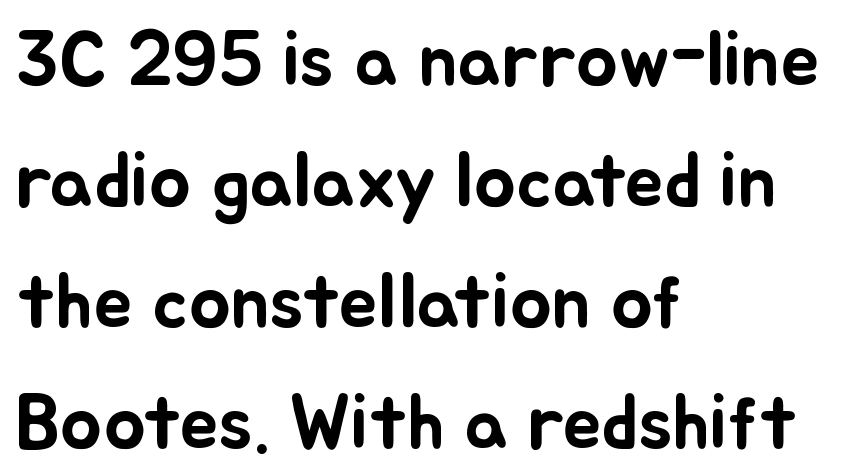
The image shows 78 px text type, upright; set left-aligned, normal line spacing (1.55x), normal letter spacing, not underlined; low stroke contrast and a small x-height.
